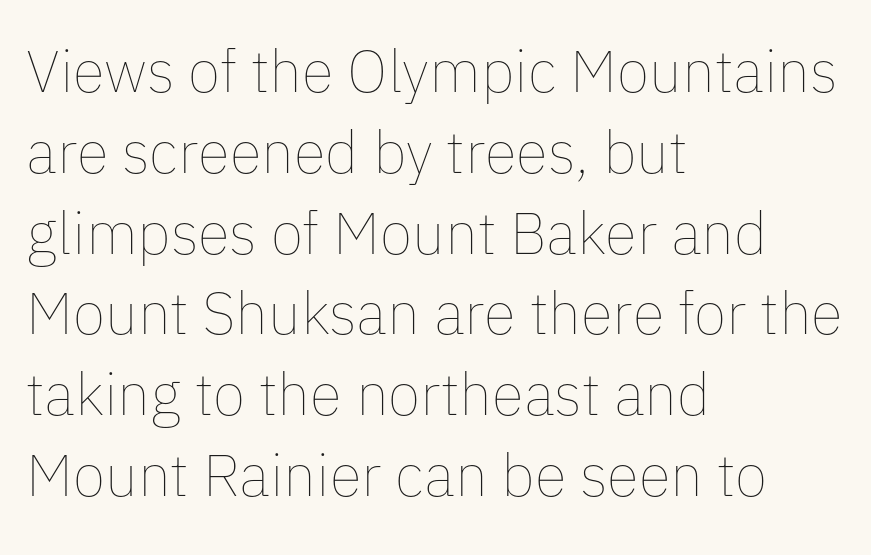
Q: Is the text bold? A: No.
Q: Is the text italic (slanted)? A: No, it is upright.
Q: Is the text underlined? A: No.
Q: How is the paragraph aligned? A: Left-aligned.
Q: Is the spacing between letters normal or unusually wide? A: Normal.
Q: Is the spacing between lines tight, normal or loose? A: Normal.
Q: Width (condensed, normal, or wide)? A: Normal.
Q: Stroke contrast? A: Low.
Q: x-height? A: Medium.
Q: Monospaced? A: No.
